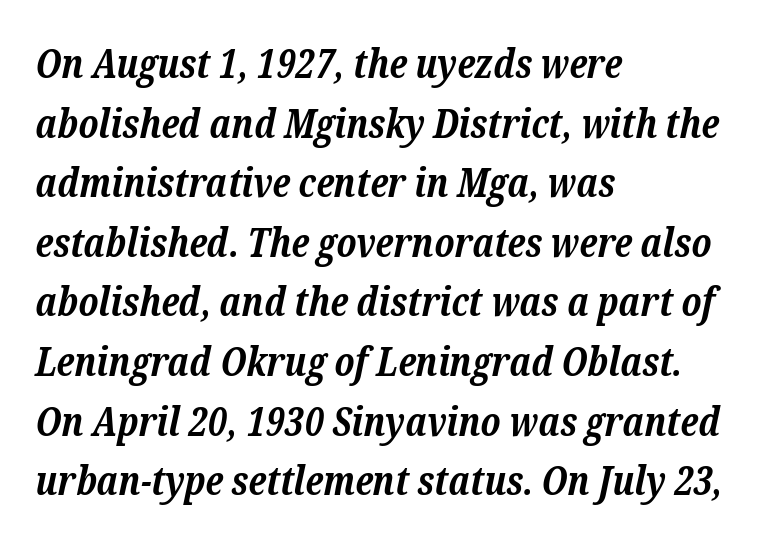
{"serif": "yes", "italic": "yes", "lean": "right", "slant_degrees": 12, "bold": "yes", "weight": "bold", "width": "normal", "stroke_contrast": "low", "x_height": "medium", "monospaced": "no", "underline": "no", "align": "left", "line_spacing": "normal", "line_spacing_ratio": 1.49, "letter_spacing": "normal", "letter_spacing_em": 0.0, "glyph_px": 40}
